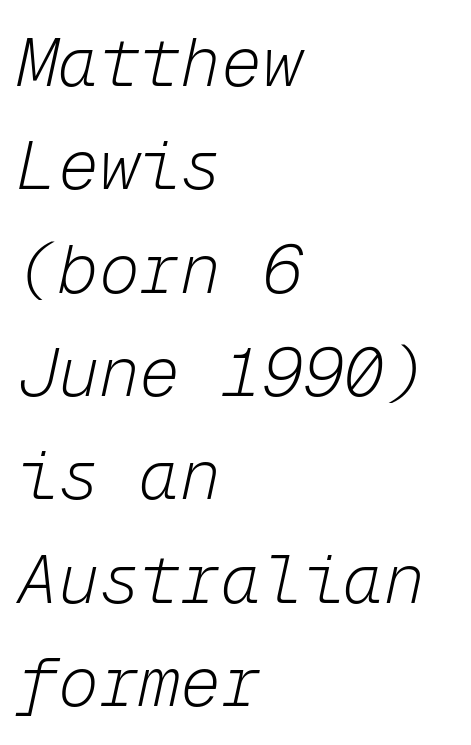
A quiet, ordinary-to-light weight characterises the typeface. Between one letter and the next there's only the usual sliver of space. The block of text has a typical density, with ordinary space between rows. The letters march in equal steps, a hallmark of fixed-pitch type.
